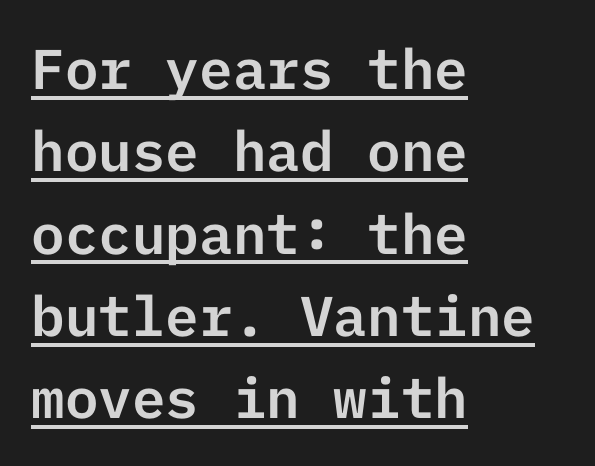
{"serif": "no", "italic": "no", "width": "normal", "stroke_contrast": "low", "x_height": "medium", "underline": "yes", "align": "left", "line_spacing": "normal", "line_spacing_ratio": 1.47, "letter_spacing": "normal", "letter_spacing_em": 0.0, "glyph_px": 56}
